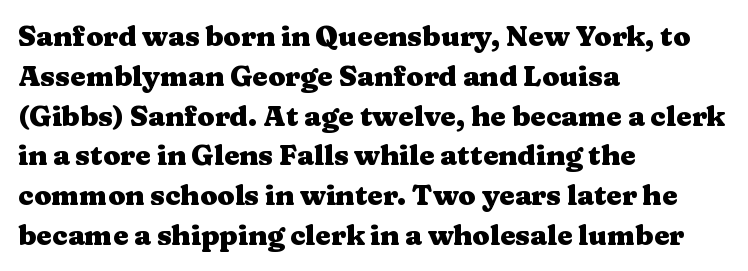
Q: Is the text bold? A: Yes.
Q: Is the text italic (slanted)? A: No, it is upright.
Q: Is the typeface a serif or a sans-serif typeface? A: Serif.
Q: Is the text underlined? A: No.
Q: How is the paragraph aligned? A: Left-aligned.
Q: Is the spacing between letters normal or unusually wide? A: Normal.
Q: Is the spacing between lines tight, normal or loose? A: Normal.
Q: Width (condensed, normal, or wide)? A: Wide.
Q: Stroke contrast? A: Medium.
Q: x-height? A: Medium.
Q: Monospaced? A: No.
